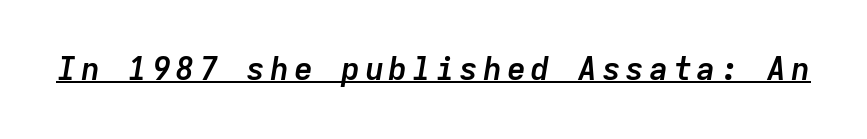
The image shows 32 px semibold type, italic (leaning right), monospaced; set underlined; low stroke contrast and a medium x-height.
